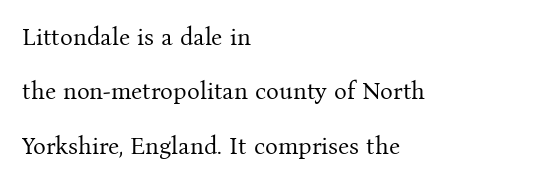
{"italic": "no", "bold": "no", "underline": "no", "align": "left", "line_spacing": "loose", "line_spacing_ratio": 2.27, "letter_spacing": "normal", "letter_spacing_em": 0.0, "glyph_px": 24}
